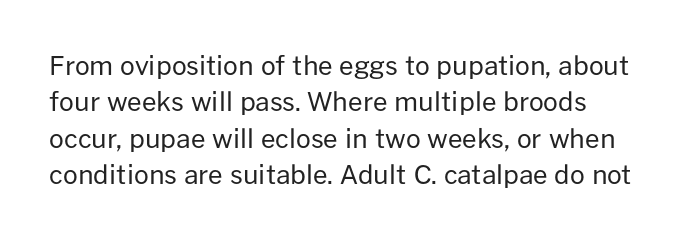
Q: Is the text bold? A: No.
Q: Is the text italic (slanted)? A: No, it is upright.
Q: Is the text underlined? A: No.
Q: How is the paragraph aligned? A: Left-aligned.
Q: Is the spacing between letters normal or unusually wide? A: Normal.
Q: Is the spacing between lines tight, normal or loose? A: Normal.
